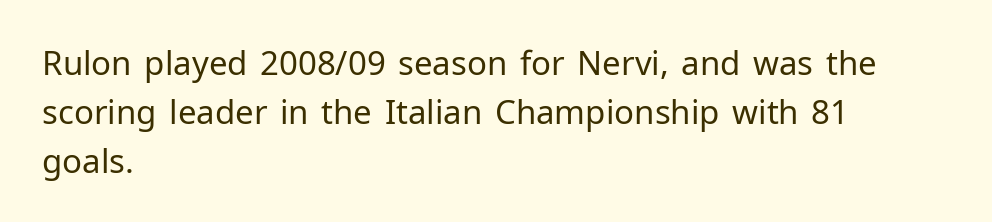
The image shows 33 px regular-weight sans-serif type, upright; set left-aligned, normal line spacing (1.48x), normal letter spacing, not underlined; low stroke contrast and a medium x-height.
